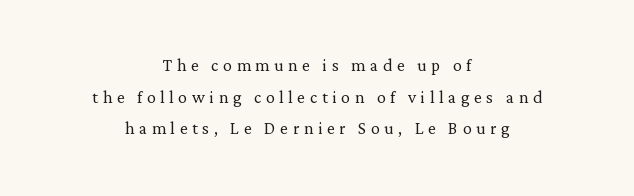
Type without underlining. The letterforms stand isolated, each surrounded by extra space. Notice how the stems are strictly vertical — no italics here. Vertical stems look standard width or narrower in stroke.
